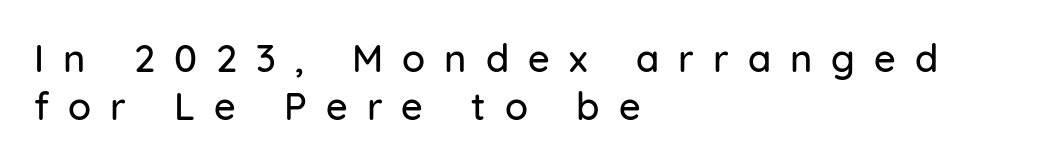
Q: Is the text italic (slanted)? A: No, it is upright.
Q: Is the typeface a serif or a sans-serif typeface? A: Sans-serif.
Q: Is the text underlined? A: No.
Q: How is the paragraph aligned? A: Left-aligned.
Q: Is the spacing between letters normal or unusually wide? A: Unusually wide.
Q: Is the spacing between lines tight, normal or loose? A: Normal.
Q: Width (condensed, normal, or wide)? A: Normal.
Q: Stroke contrast? A: Low.
Q: x-height? A: Medium.
Q: Monospaced? A: No.
